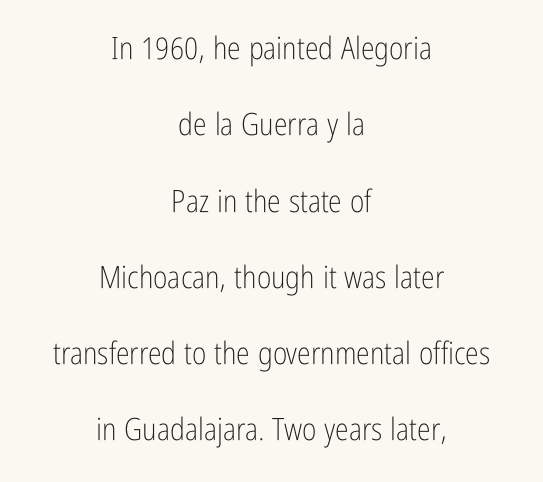
In terms of leading, this rendering errs on the spacious side. The typography opts for an upright posture over an oblique one. You could not count columns in this text — the font is proportionally spaced. Any mark beneath the type? The region is blank. Stems here are at most as thick as an everyday book face.
